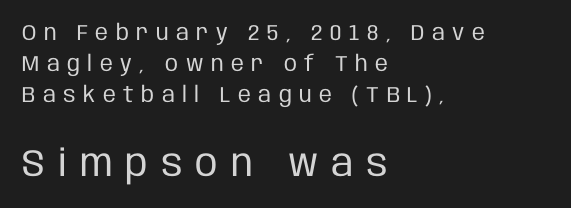
{"serif": "no", "italic": "no", "bold": "no", "weight": "regular", "width": "condensed", "stroke_contrast": "low", "x_height": "large", "monospaced": "no", "underline": "no", "align": "left", "line_spacing": "normal", "line_spacing_ratio": 1.4, "letter_spacing": "wide", "letter_spacing_em": 0.34, "larger_block": "second", "size_ratio": 1.73, "glyph_px": 38}
